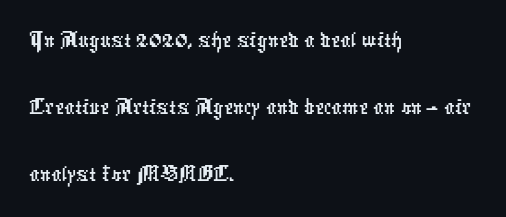
Q: Is the typeface a serif or a sans-serif typeface? A: Sans-serif.
Q: Is the text underlined? A: No.
Q: How is the paragraph aligned? A: Left-aligned.
Q: Is the spacing between letters normal or unusually wide? A: Normal.
Q: Is the spacing between lines tight, normal or loose? A: Normal.
Q: Width (condensed, normal, or wide)? A: Condensed.
Q: Stroke contrast? A: Low.
Q: x-height? A: Medium.
Q: Monospaced? A: No.
